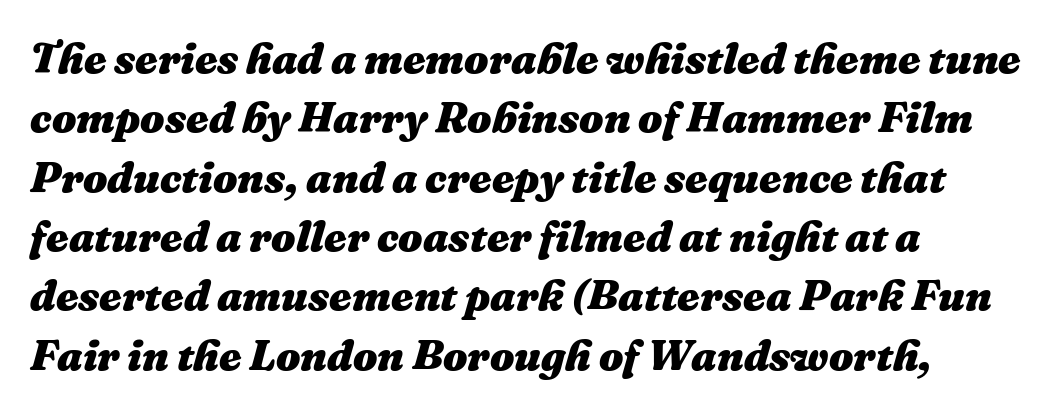
Typographic density is high because the face is bold. A student would call this left alignment; a typographer would say flush left, rag right. Here the glyphs are tracked normally, forming tight word shapes. Every character sits at an angle, as italics do. Spacing verdict: proportional, widths tailored to each character.
